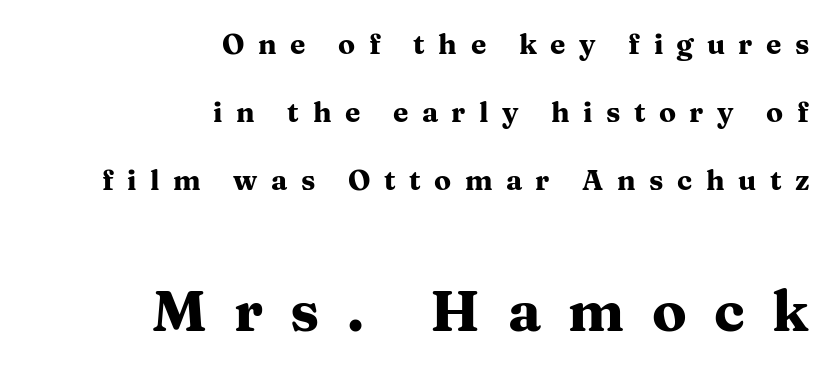
The image shows 57 px heavy, wide serif type, upright; set right-aligned, loose line spacing (2.42x), unusually wide letter spacing (+0.48 em), not underlined; the second (bottom) block is 2.04x larger; medium stroke contrast and a medium x-height.
